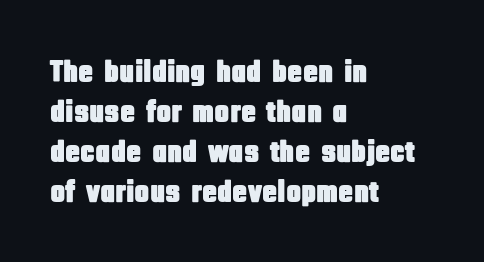
The image shows 31 px condensed sans-serif type, upright; set left-aligned, normal line spacing (1.29x), normal letter spacing, not underlined; low stroke contrast and a large x-height.
